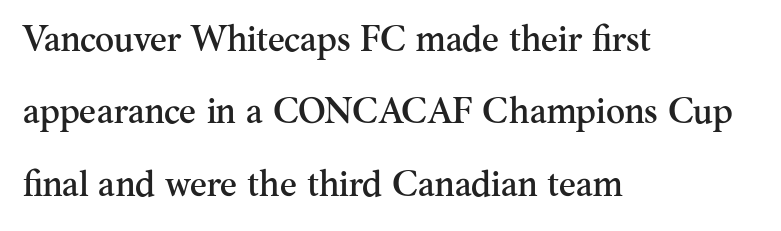
The image shows 36 px serif type, upright; set left-aligned, loose line spacing (2.01x), normal letter spacing, not underlined; medium stroke contrast and a small x-height.
